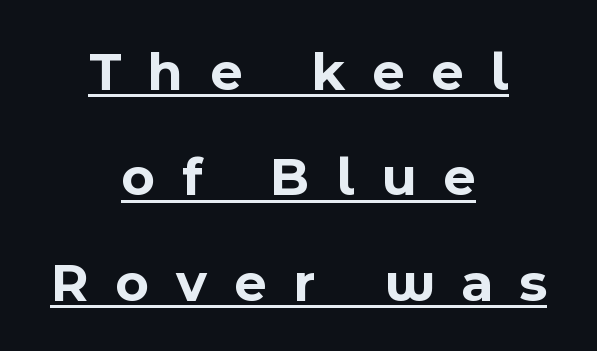
Think of a printed novel: that variable character pitch is what you see here. Typographic density is high because the face is bold. Caption: lettering with a line underneath. Each word looks stretched out because of the extra space between its letters.
